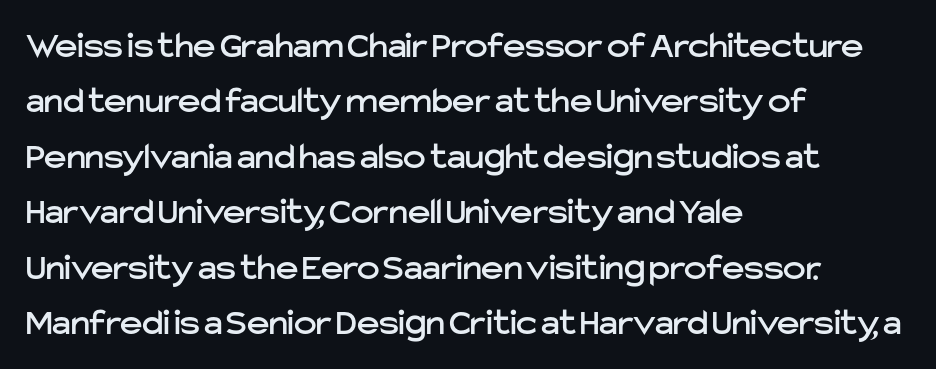
The image shows 38 px sans-serif type, upright; set left-aligned, normal line spacing (1.46x), normal letter spacing, not underlined; low stroke contrast and a medium x-height.
